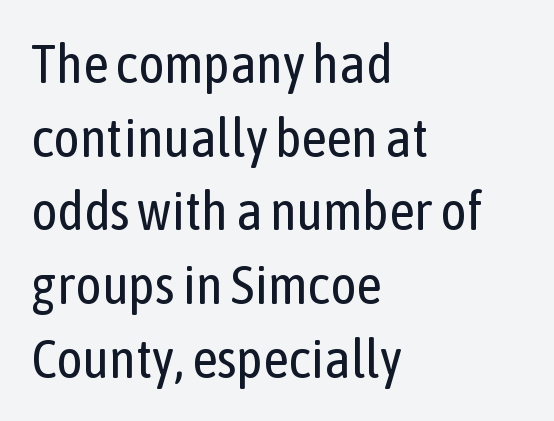
Does the type have serifs? No, each stem ends abruptly. Glyph-to-glyph distance matches everyday printed text. Has an underline been added? It has not. The letters advance in unequal steps, a hallmark of proportional type. Whoever set this chose a conventional vertical rhythm.
